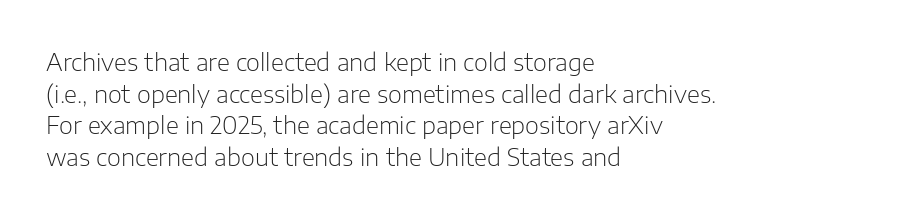
Q: Is the text bold? A: No.
Q: Is the text italic (slanted)? A: No, it is upright.
Q: Is the text underlined? A: No.
Q: How is the paragraph aligned? A: Left-aligned.
Q: Is the spacing between letters normal or unusually wide? A: Normal.
Q: Is the spacing between lines tight, normal or loose? A: Normal.
